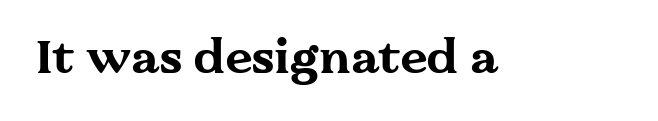
Do the characters align in a grid? No, the font is proportional. A roman cut, with each character standing at attention. The sample has been set heavy, in full bold. Letter spacing: default. In terms of letterform style, serifs are clearly present.
